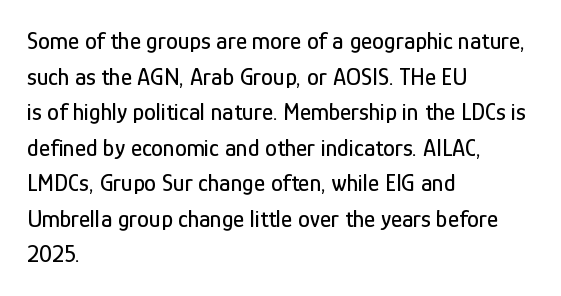
{"italic": "no", "underline": "no", "align": "left", "line_spacing": "normal", "line_spacing_ratio": 1.48, "letter_spacing": "normal", "letter_spacing_em": 0.0, "glyph_px": 24}
